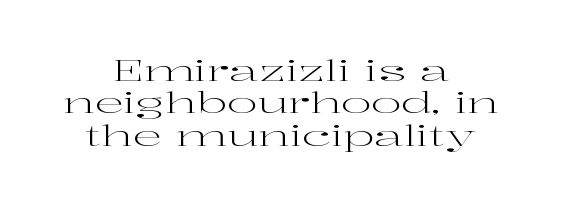
Standard letterfit; no display-style spreading of the glyphs. No chunkiness to these letters — they're not bold. The lines are packed closely together with very little leading. The words here are not underlined. This sample uses an upright cut, with every glyph sitting square on the baseline. The lines in this sample share a center point and differ in where they start and stop.
